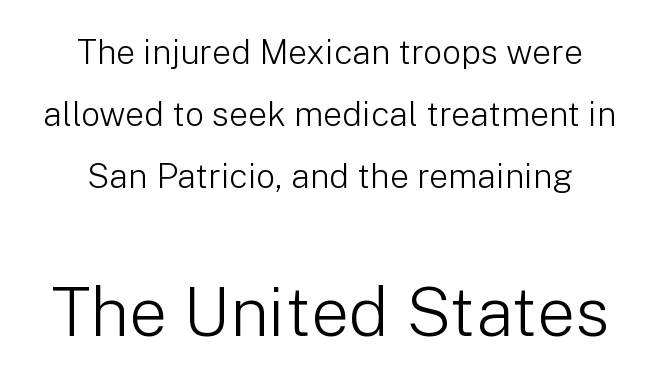
{"serif": "no", "italic": "no", "bold": "no", "weight": "light", "width": "normal", "stroke_contrast": "low", "x_height": "medium", "monospaced": "no", "underline": "no", "align": "center", "line_spacing_ratio": 1.82, "letter_spacing": "normal", "letter_spacing_em": 0.0, "larger_block": "second", "size_ratio": 2.0, "glyph_px": 68}
